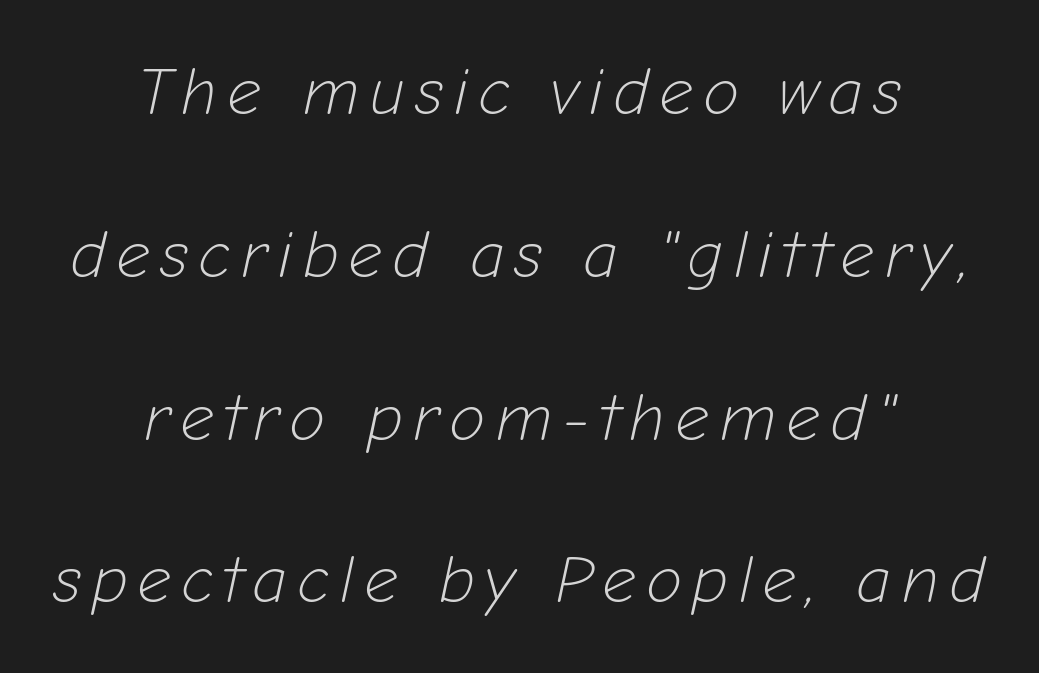
Reading down the column, the eye jumps a long way to each next line. This rendering uses center alignment, leaving both contours irregular but symmetric. Looks like regular typesetting: each glyph gets only the width it needs. The whole block is typeset with a tilt.
